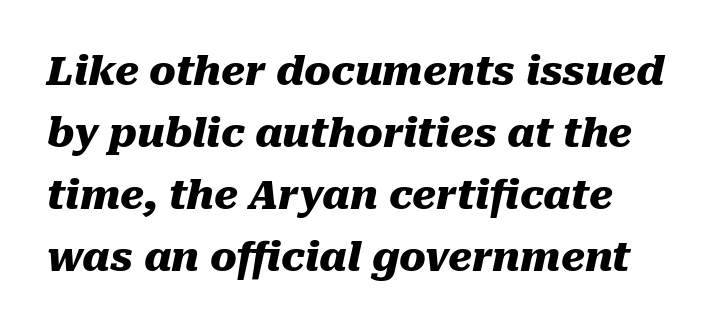
Posture: slanted. Note the varied advance widths — an 'i' is clearly narrower than an 'm'. A normal amount of white space separates one row of letters from the next. Weight check: bold — yes, fully. The rag falls on the right side of this text block.
